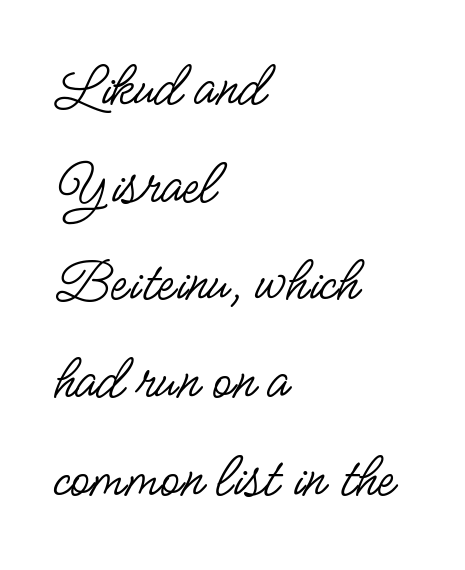
Q: Is the text bold? A: No.
Q: Is the text italic (slanted)? A: Yes.
Q: Is the typeface a serif or a sans-serif typeface? A: Sans-serif.
Q: Is the text underlined? A: No.
Q: How is the paragraph aligned? A: Left-aligned.
Q: Is the spacing between letters normal or unusually wide? A: Normal.
Q: Is the spacing between lines tight, normal or loose? A: Normal.
Q: Width (condensed, normal, or wide)? A: Condensed.
Q: Stroke contrast? A: Low.
Q: x-height? A: Small.
Q: Monospaced? A: No.
